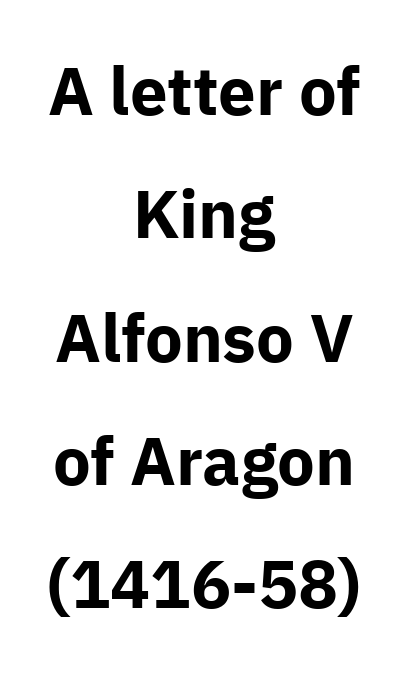
Q: Is the text bold? A: Yes.
Q: Is the text italic (slanted)? A: No, it is upright.
Q: Is the typeface a serif or a sans-serif typeface? A: Sans-serif.
Q: Is the text underlined? A: No.
Q: How is the paragraph aligned? A: Centered.
Q: Is the spacing between letters normal or unusually wide? A: Normal.
Q: Width (condensed, normal, or wide)? A: Normal.
Q: Stroke contrast? A: Low.
Q: x-height? A: Medium.
Q: Monospaced? A: No.
